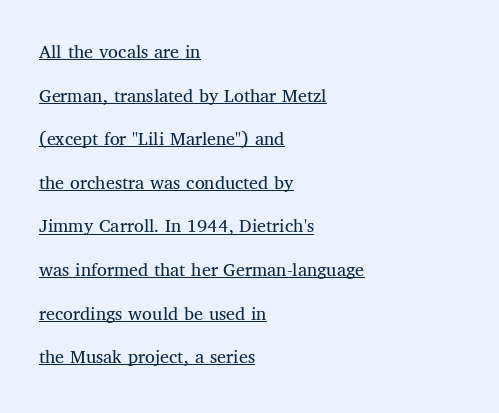
{"italic": "no", "bold": "no", "underline": "yes", "align": "left", "line_spacing": "loose", "line_spacing_ratio": 2.18, "letter_spacing": "normal", "letter_spacing_em": 0.0, "glyph_px": 20}
